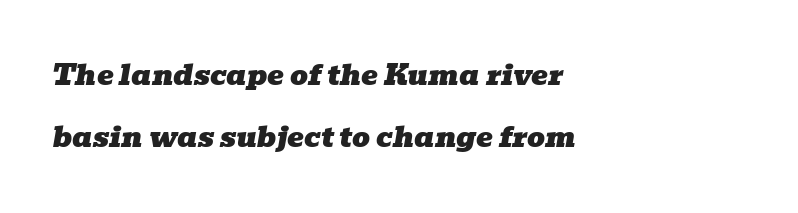
Q: Is the text italic (slanted)? A: Yes, it leans right by about 10 degrees.
Q: Is the typeface a serif or a sans-serif typeface? A: Serif.
Q: Is the text underlined? A: No.
Q: How is the paragraph aligned? A: Left-aligned.
Q: Is the spacing between letters normal or unusually wide? A: Normal.
Q: Is the spacing between lines tight, normal or loose? A: Loose.
Q: Width (condensed, normal, or wide)? A: Wide.
Q: Stroke contrast? A: Low.
Q: x-height? A: Medium.
Q: Monospaced? A: No.
